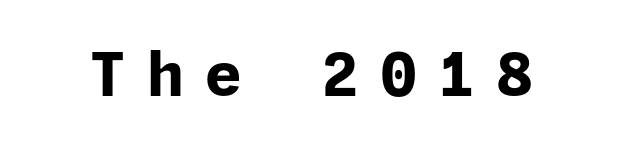
{"serif": "no", "italic": "no", "bold": "yes", "weight": "bold", "width": "normal", "stroke_contrast": "low", "x_height": "medium", "underline": "no", "letter_spacing": "wide", "letter_spacing_em": 0.35, "glyph_px": 60}
